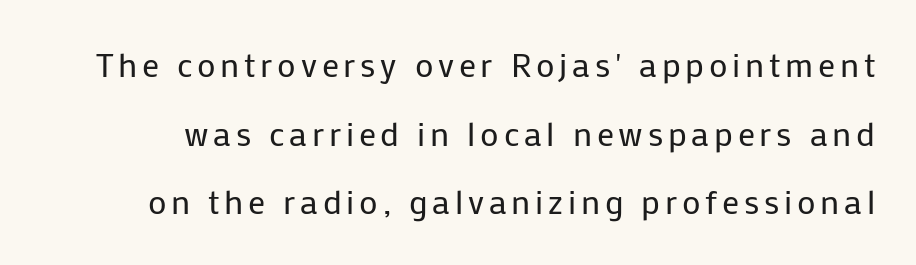
You could not count columns in this text — the font is proportionally spaced. Vertical stems look standard width or narrower in stroke. The type family on display is of the sans-serif kind. The gap between lines stays unmarked. You can tell it's not italic because the verticals are truly vertical.
